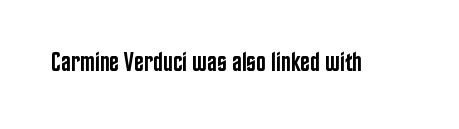
The image shows 26 px text type, upright; set normal letter spacing, not underlined.
